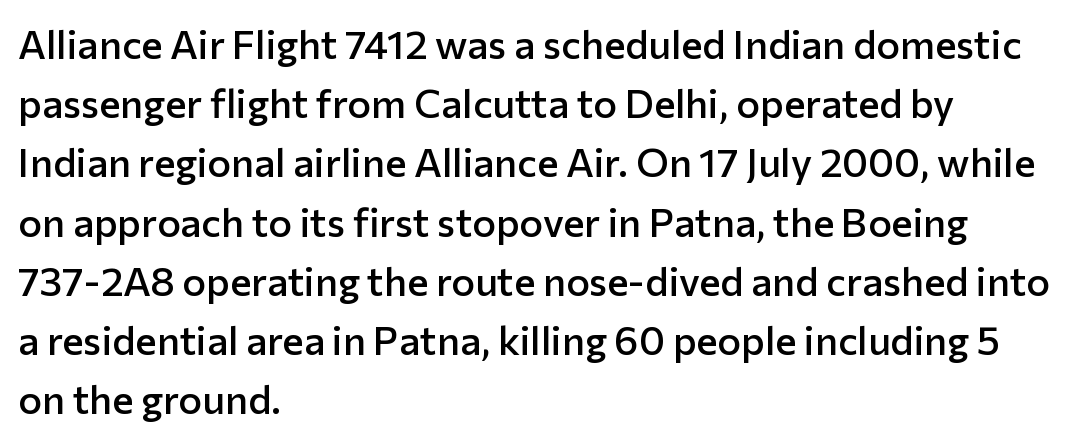
Q: Is the text bold? A: Semi-bold.
Q: Is the text italic (slanted)? A: No, it is upright.
Q: Is the typeface a serif or a sans-serif typeface? A: Sans-serif.
Q: Is the text underlined? A: No.
Q: How is the paragraph aligned? A: Left-aligned.
Q: Is the spacing between letters normal or unusually wide? A: Normal.
Q: Is the spacing between lines tight, normal or loose? A: Normal.
Q: Width (condensed, normal, or wide)? A: Normal.
Q: Stroke contrast? A: Low.
Q: x-height? A: Medium.
Q: Monospaced? A: No.
